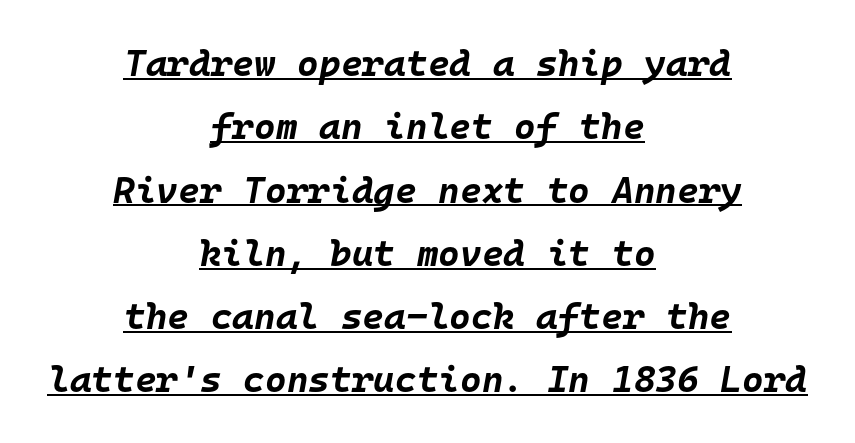
{"italic": "yes", "lean": "right", "slant_degrees": 10, "bold": "yes", "weight": "bold", "width": "normal", "stroke_contrast": "low", "x_height": "large", "monospaced": "yes", "underline": "yes", "align": "center", "line_spacing_ratio": 1.71, "letter_spacing": "normal", "letter_spacing_em": 0.0, "glyph_px": 37}
